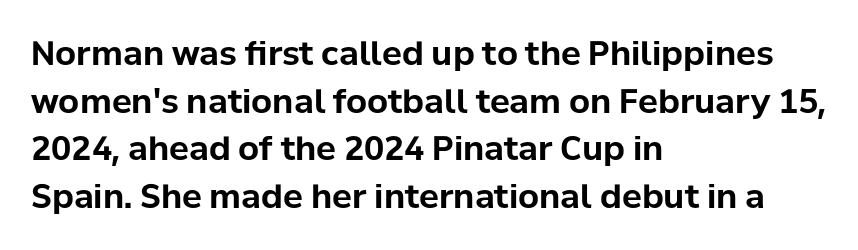
Q: Is the text bold? A: Yes.
Q: Is the text italic (slanted)? A: No, it is upright.
Q: Is the typeface a serif or a sans-serif typeface? A: Sans-serif.
Q: Is the text underlined? A: No.
Q: How is the paragraph aligned? A: Left-aligned.
Q: Is the spacing between letters normal or unusually wide? A: Normal.
Q: Is the spacing between lines tight, normal or loose? A: Normal.
Q: Width (condensed, normal, or wide)? A: Normal.
Q: Stroke contrast? A: Low.
Q: x-height? A: Medium.
Q: Monospaced? A: No.
